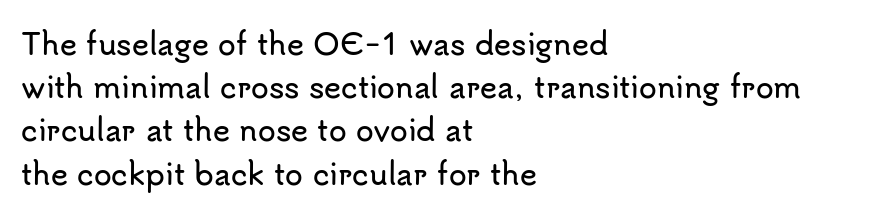
{"serif": "no", "italic": "no", "width": "normal", "stroke_contrast": "low", "x_height": "small", "monospaced": "no", "underline": "no", "align": "left", "line_spacing": "normal", "line_spacing_ratio": 1.49, "letter_spacing": "normal", "letter_spacing_em": 0.0, "glyph_px": 29}
